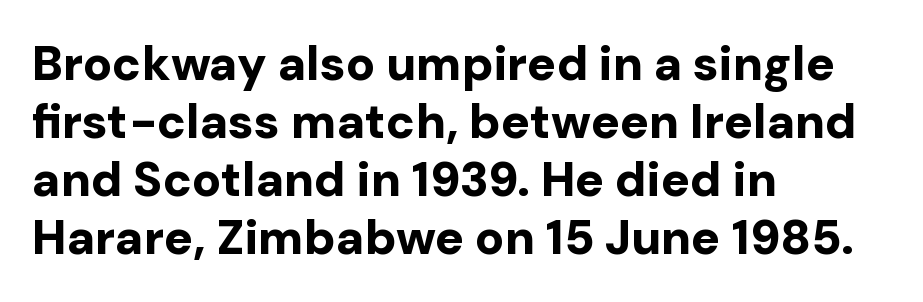
{"serif": "no", "italic": "no", "bold": "yes", "weight": "bold", "width": "normal", "stroke_contrast": "low", "x_height": "medium", "monospaced": "no", "underline": "no", "align": "left", "line_spacing_ratio": 1.21, "letter_spacing": "normal", "letter_spacing_em": 0.0, "glyph_px": 48}
